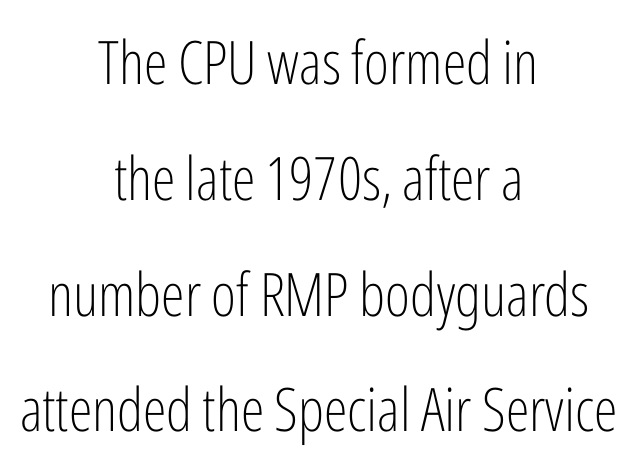
Summary of weight: not heavy and not bold. Visually the block forms a symmetrical silhouette, jagged on both flanks. Designer's note — italics off, roman on. Proportional: the letters do not fall into vertical columns.
